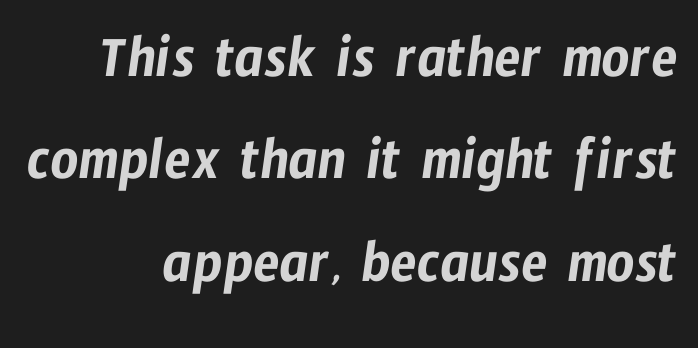
{"serif": "no", "width": "condensed", "stroke_contrast": "low", "x_height": "medium", "monospaced": "no", "underline": "no", "align": "right", "line_spacing": "normal", "line_spacing_ratio": 1.68, "letter_spacing": "normal", "letter_spacing_em": 0.0, "glyph_px": 61}
